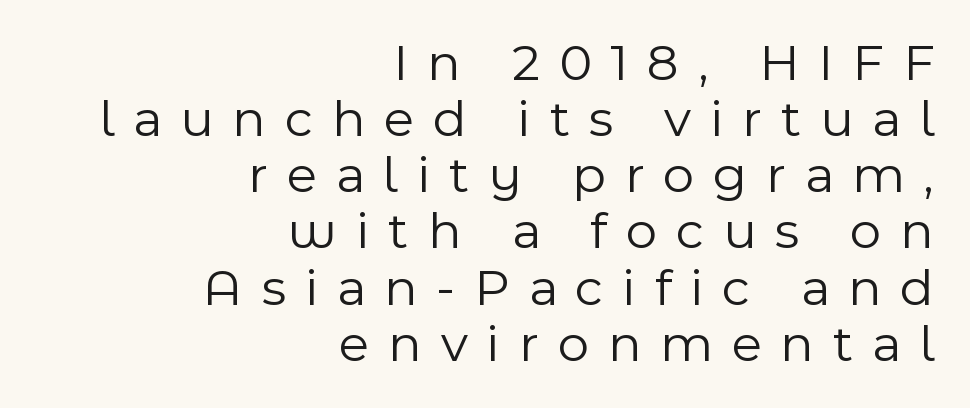
{"serif": "no", "italic": "no", "bold": "no", "weight": "light", "width": "normal", "x_height": "medium", "monospaced": "no", "underline": "no", "align": "right", "line_spacing": "tight", "line_spacing_ratio": 1.04, "letter_spacing": "wide", "letter_spacing_em": 0.35, "glyph_px": 54}
